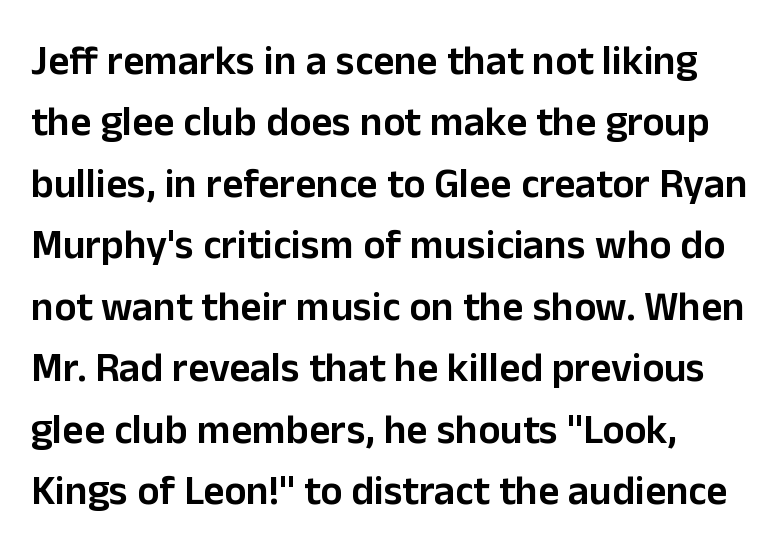
{"serif": "no", "italic": "no", "bold": "semi", "weight": "semibold", "width": "normal", "stroke_contrast": "low", "x_height": "medium", "monospaced": "no", "underline": "no", "align": "left", "line_spacing": "normal", "line_spacing_ratio": 1.5, "letter_spacing": "normal", "letter_spacing_em": 0.0, "glyph_px": 41}
